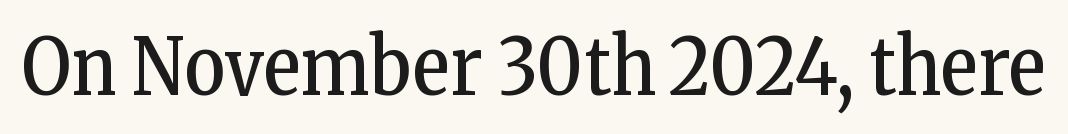
The image shows 79 px regular-weight, condensed serif type, upright; set normal letter spacing, not underlined; low stroke contrast and a medium x-height.
